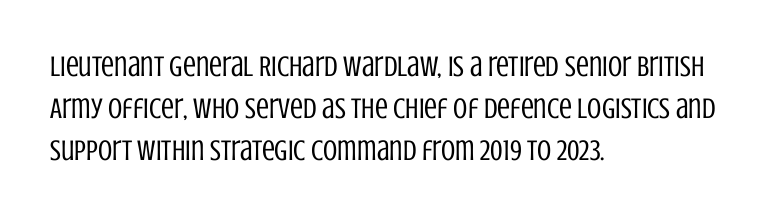
Q: Is the text bold? A: No.
Q: Is the text italic (slanted)? A: No, it is upright.
Q: Is the typeface a serif or a sans-serif typeface? A: Sans-serif.
Q: Is the text underlined? A: No.
Q: How is the paragraph aligned? A: Left-aligned.
Q: Is the spacing between letters normal or unusually wide? A: Normal.
Q: Is the spacing between lines tight, normal or loose? A: Normal.
Q: Width (condensed, normal, or wide)? A: Condensed.
Q: Stroke contrast? A: Low.
Q: x-height? A: Large.
Q: Monospaced? A: No.
